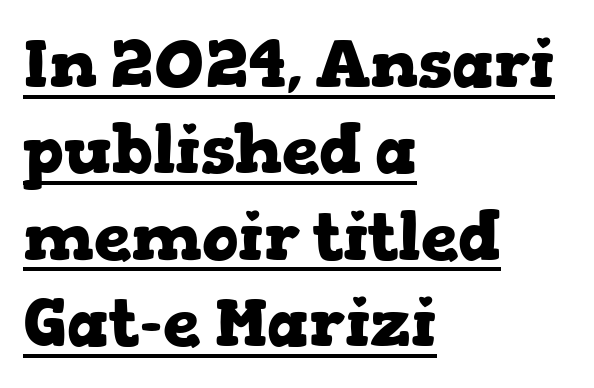
{"serif": "yes", "italic": "no", "bold": "yes", "weight": "heavy", "width": "wide", "stroke_contrast": "low", "x_height": "medium", "monospaced": "no", "underline": "yes", "align": "left", "line_spacing": "normal", "line_spacing_ratio": 1.29, "letter_spacing": "normal", "letter_spacing_em": 0.0, "glyph_px": 67}
